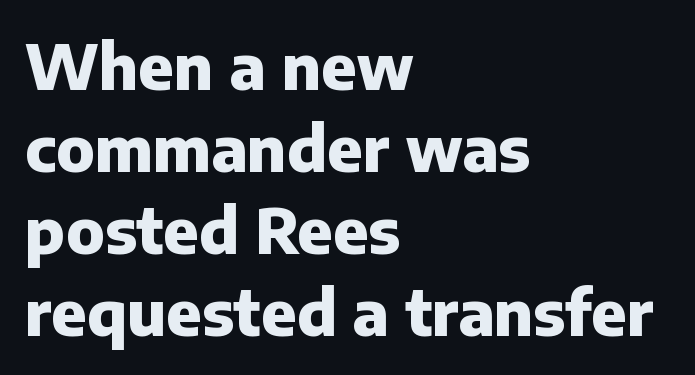
Q: Is the text bold? A: Yes.
Q: Is the text italic (slanted)? A: No, it is upright.
Q: Is the typeface a serif or a sans-serif typeface? A: Sans-serif.
Q: Is the text underlined? A: No.
Q: How is the paragraph aligned? A: Left-aligned.
Q: Is the spacing between letters normal or unusually wide? A: Normal.
Q: Is the spacing between lines tight, normal or loose? A: Normal.
Q: Width (condensed, normal, or wide)? A: Normal.
Q: Stroke contrast? A: Low.
Q: x-height? A: Medium.
Q: Monospaced? A: No.
